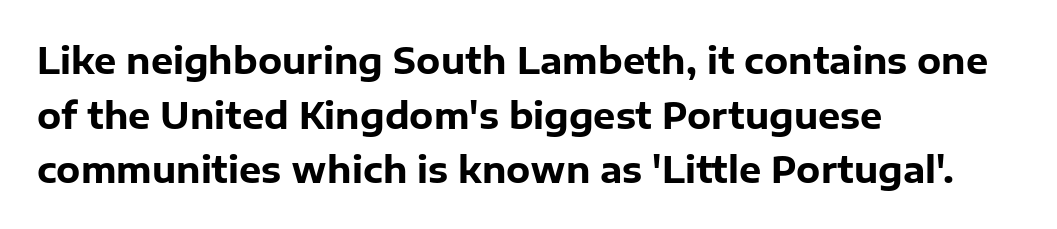
The image shows 35 px heavy sans-serif type, upright; set left-aligned, normal line spacing (1.56x), normal letter spacing, not underlined; low stroke contrast and a medium x-height.
